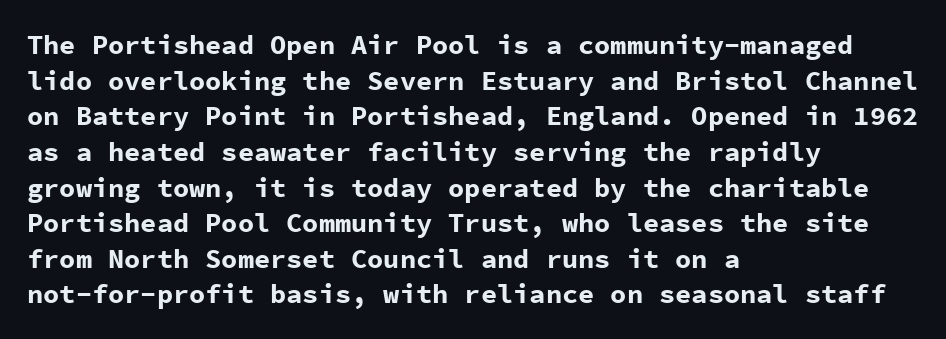
A typesetter would call this leading conventional body-copy spacing. Standard letterfit; no display-style spreading of the glyphs. The axis of the letterforms is exactly vertical. Typeset ragged right — the left edge is the straight one. Clear beneath every line of the passage. Each glyph is drawn with heavy, bold strokes.
